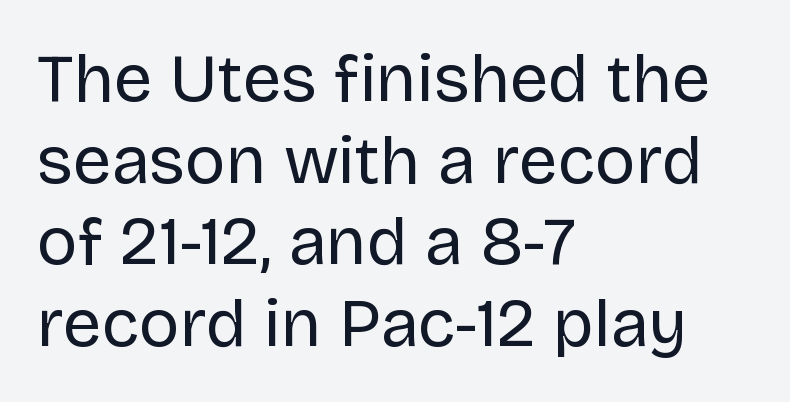
{"serif": "no", "italic": "no", "bold": "no", "weight": "regular", "width": "normal", "stroke_contrast": "low", "x_height": "large", "monospaced": "no", "underline": "no", "align": "left", "line_spacing_ratio": 1.2, "letter_spacing": "normal", "letter_spacing_em": 0.0, "glyph_px": 68}
